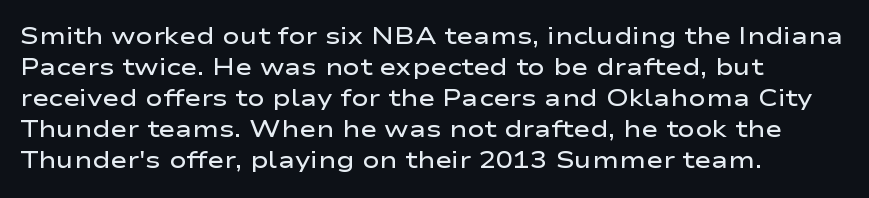
{"italic": "no", "bold": "semi", "underline": "no", "align": "left", "line_spacing": "normal", "line_spacing_ratio": 1.35, "letter_spacing": "normal", "letter_spacing_em": 0.0, "glyph_px": 23}
